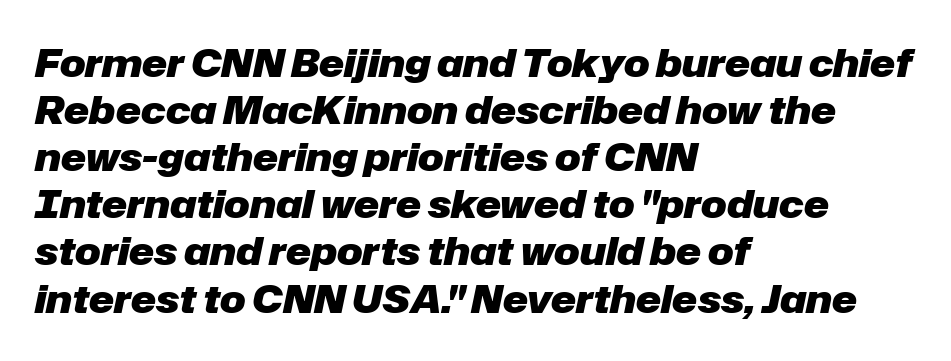
Q: Is the text bold? A: Yes.
Q: Is the text italic (slanted)? A: Yes, it leans right by about 12 degrees.
Q: Is the text underlined? A: No.
Q: How is the paragraph aligned? A: Left-aligned.
Q: Is the spacing between letters normal or unusually wide? A: Normal.
Q: Width (condensed, normal, or wide)? A: Normal.
Q: Stroke contrast? A: Low.
Q: x-height? A: Medium.
Q: Monospaced? A: No.
